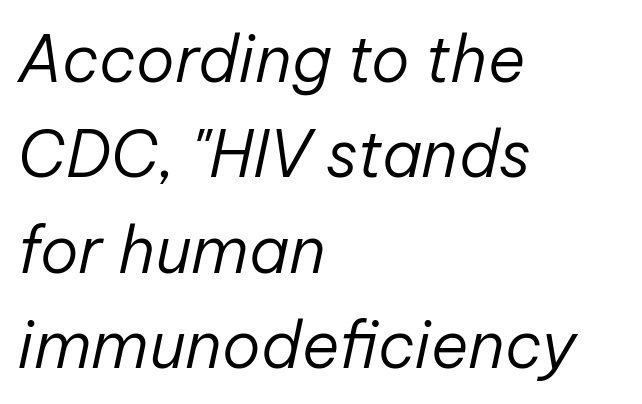
Q: Is the text bold? A: No.
Q: Is the text italic (slanted)? A: Yes, it leans right by about 12 degrees.
Q: Is the text underlined? A: No.
Q: How is the paragraph aligned? A: Left-aligned.
Q: Is the spacing between letters normal or unusually wide? A: Normal.
Q: Is the spacing between lines tight, normal or loose? A: Normal.
Q: Width (condensed, normal, or wide)? A: Normal.
Q: Stroke contrast? A: Low.
Q: x-height? A: Medium.
Q: Monospaced? A: No.
